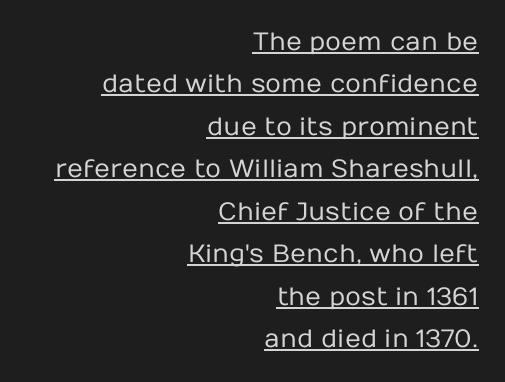
{"italic": "no", "bold": "no", "underline": "yes", "align": "right", "line_spacing": "normal", "line_spacing_ratio": 1.7, "letter_spacing": "normal", "letter_spacing_em": 0.0, "glyph_px": 25}
